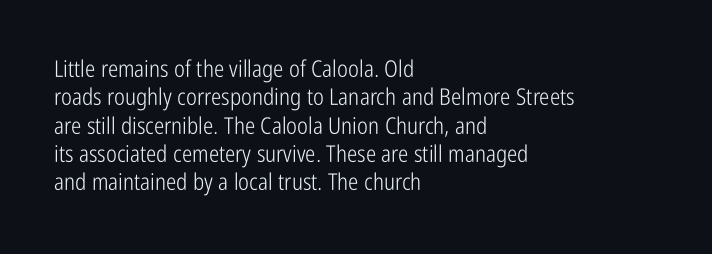
{"italic": "no", "bold": "no", "underline": "no", "align": "left", "line_spacing_ratio": 1.23, "letter_spacing": "normal", "letter_spacing_em": 0.0, "glyph_px": 23}
